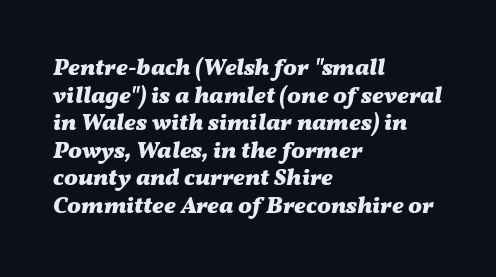
{"italic": "yes", "lean": "right", "slant_degrees": 11, "bold": "yes", "underline": "no", "align": "left", "line_spacing_ratio": 1.2, "letter_spacing": "normal", "letter_spacing_em": 0.0, "glyph_px": 23}
